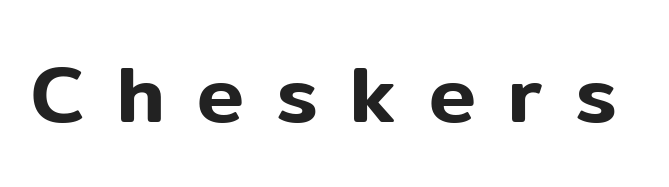
Q: Is the text italic (slanted)? A: No, it is upright.
Q: Is the typeface a serif or a sans-serif typeface? A: Sans-serif.
Q: Is the text underlined? A: No.
Q: Is the spacing between letters normal or unusually wide? A: Unusually wide.
Q: Width (condensed, normal, or wide)? A: Normal.
Q: Stroke contrast? A: Low.
Q: x-height? A: Medium.
Q: Monospaced? A: No.
